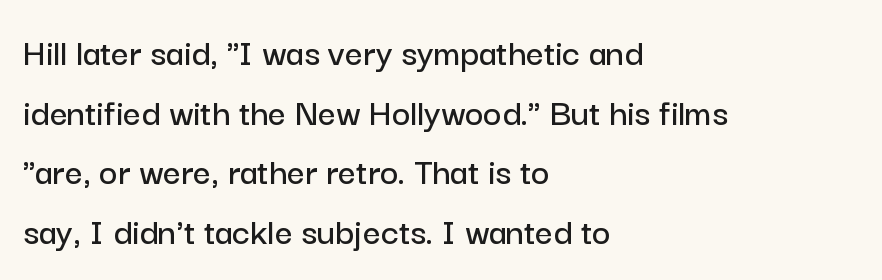
{"serif": "no", "italic": "no", "width": "normal", "stroke_contrast": "low", "x_height": "medium", "monospaced": "no", "underline": "no", "align": "left", "line_spacing": "normal", "line_spacing_ratio": 1.53, "letter_spacing": "normal", "letter_spacing_em": 0.0, "glyph_px": 39}
